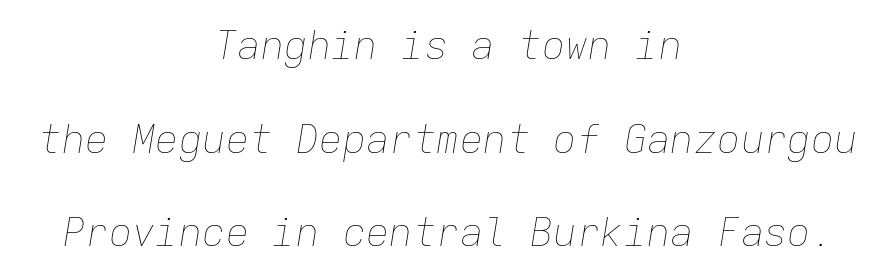
The image shows 39 px thin type, italic (leaning right), monospaced; set centered, loose line spacing (2.4x), normal letter spacing, not underlined; low stroke contrast and a medium x-height.
